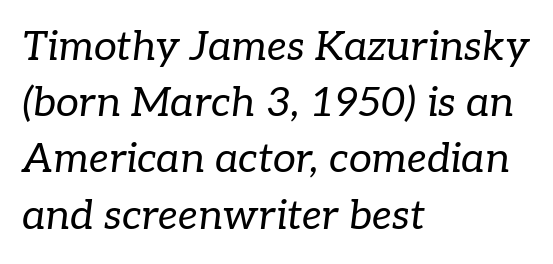
{"serif": "yes", "italic": "yes", "lean": "right", "slant_degrees": 7, "bold": "no", "weight": "regular", "width": "normal", "stroke_contrast": "low", "x_height": "medium", "monospaced": "no", "underline": "no", "align": "left", "line_spacing": "normal", "line_spacing_ratio": 1.37, "letter_spacing": "normal", "letter_spacing_em": 0.0, "glyph_px": 41}
